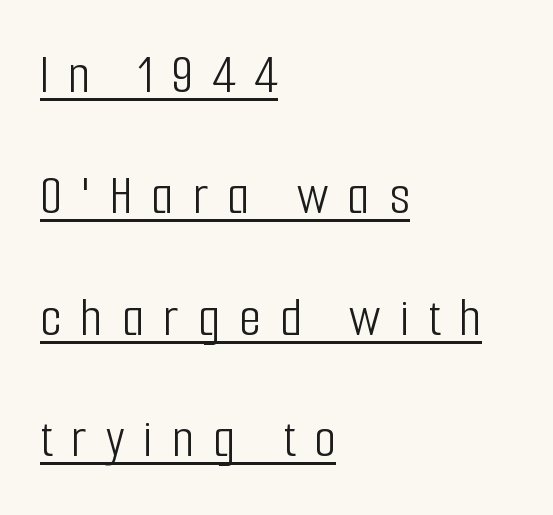
The image shows 57 px light, condensed sans-serif type, upright; set left-aligned, loose line spacing (2.13x), unusually wide letter spacing (+0.33 em), underlined; low stroke contrast and a medium x-height.
